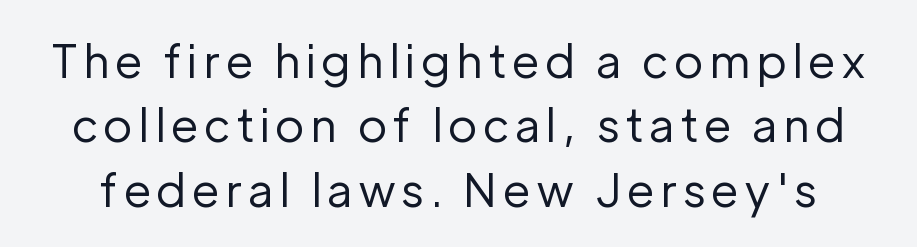
The font is comparable to plain body text, perhaps lighter. Horizontal bands of white between lines are of average thickness. These lines are composed in type without serifs. Rule under the text: the space is simply empty. Quick note: not italic, upright.
